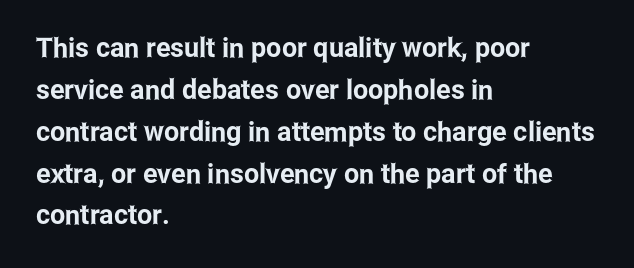
Q: Is the text italic (slanted)? A: No, it is upright.
Q: Is the text underlined? A: No.
Q: How is the paragraph aligned? A: Left-aligned.
Q: Is the spacing between letters normal or unusually wide? A: Normal.
Q: Is the spacing between lines tight, normal or loose? A: Normal.
